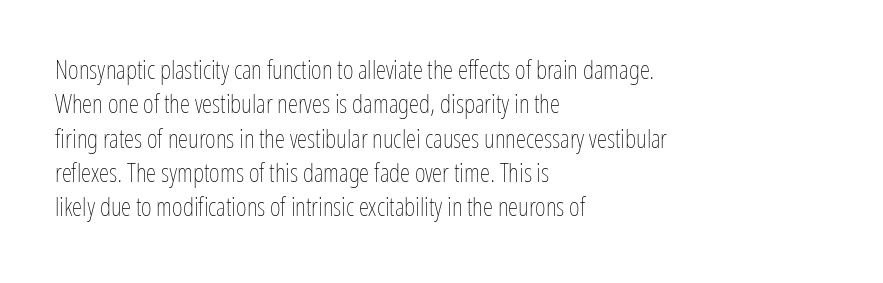
The image shows 26 px text type, upright; set left-aligned, normal line spacing (1.32x), normal letter spacing, not underlined.
